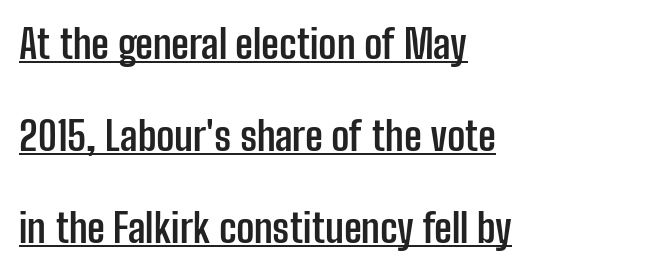
The image shows 40 px semibold, condensed sans-serif type, upright; set left-aligned, loose line spacing (2.3x), normal letter spacing, underlined; low stroke contrast and a medium x-height.
